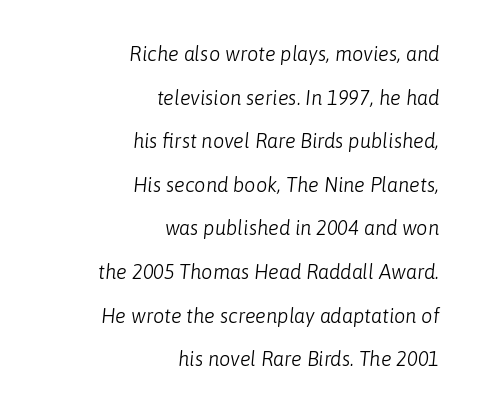
Q: Is the text bold? A: No.
Q: Is the text italic (slanted)? A: Yes, it leans right by about 6 degrees.
Q: Is the text underlined? A: No.
Q: How is the paragraph aligned? A: Right-aligned.
Q: Is the spacing between letters normal or unusually wide? A: Normal.
Q: Is the spacing between lines tight, normal or loose? A: Loose.
